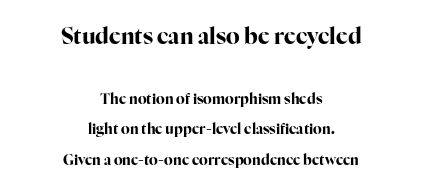
The compositor balanced each line on the midline. The area under the type is left untouched. What's the leading like? Stretched, with rows far apart. The composition opens big and finishes small. Characters follow at the spacing the type designer built in. The font's upright variant was chosen for this text.
